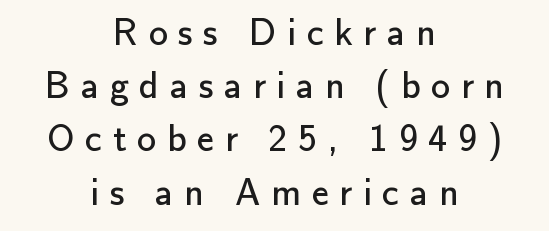
The image shows 38 px regular-weight sans-serif type, upright; set centered, normal line spacing (1.4x), unusually wide letter spacing (+0.28 em), not underlined; low stroke contrast and a small x-height.
